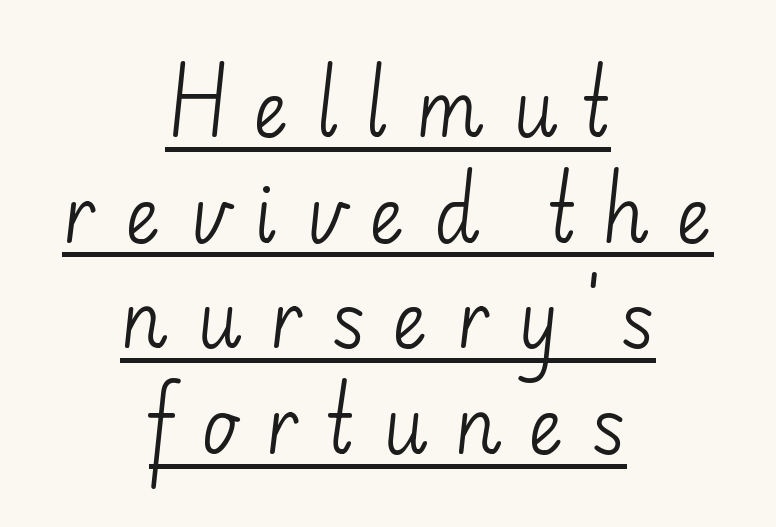
Typeset on center — no edge is straight. Font category for this specimen: sans-serif. Think standard paragraph weight, or any step lighter than that. What decoration does the sample have? An underline. Tracking value appears strongly positive — letters spread wide.
